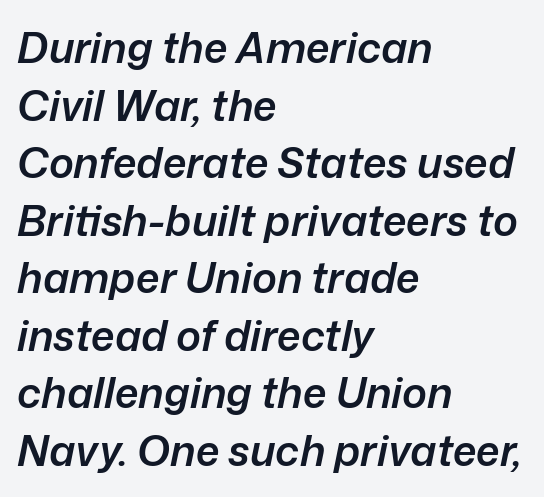
Q: Is the text bold? A: Semi-bold.
Q: Is the text italic (slanted)? A: Yes, it leans right by about 12 degrees.
Q: Is the text underlined? A: No.
Q: How is the paragraph aligned? A: Left-aligned.
Q: Is the spacing between letters normal or unusually wide? A: Normal.
Q: Is the spacing between lines tight, normal or loose? A: Normal.
Q: Width (condensed, normal, or wide)? A: Normal.
Q: Stroke contrast? A: Low.
Q: x-height? A: Medium.
Q: Monospaced? A: No.
